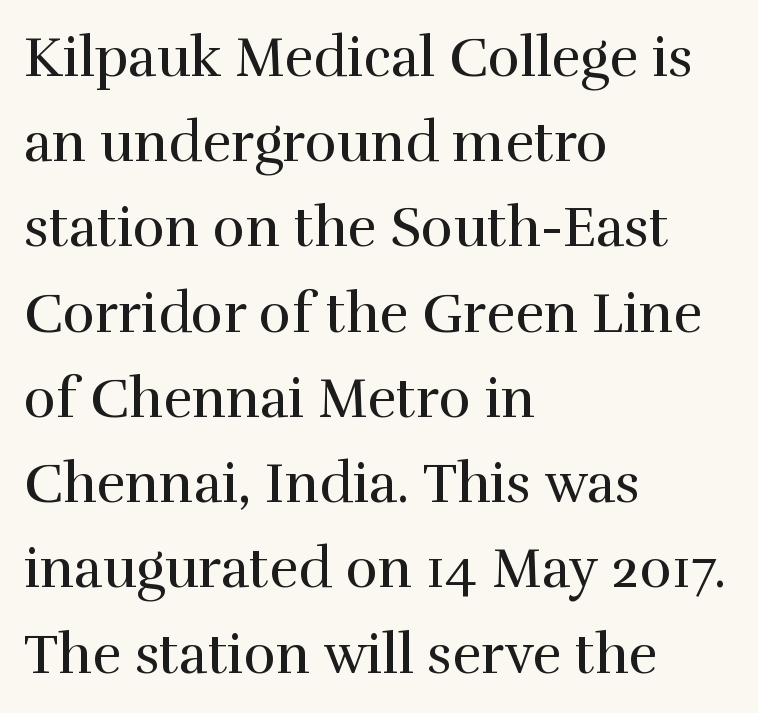
Q: Is the text bold? A: No.
Q: Is the text italic (slanted)? A: No, it is upright.
Q: Is the typeface a serif or a sans-serif typeface? A: Serif.
Q: Is the text underlined? A: No.
Q: How is the paragraph aligned? A: Left-aligned.
Q: Is the spacing between letters normal or unusually wide? A: Normal.
Q: Is the spacing between lines tight, normal or loose? A: Normal.
Q: Width (condensed, normal, or wide)? A: Normal.
Q: x-height? A: Medium.
Q: Monospaced? A: No.
